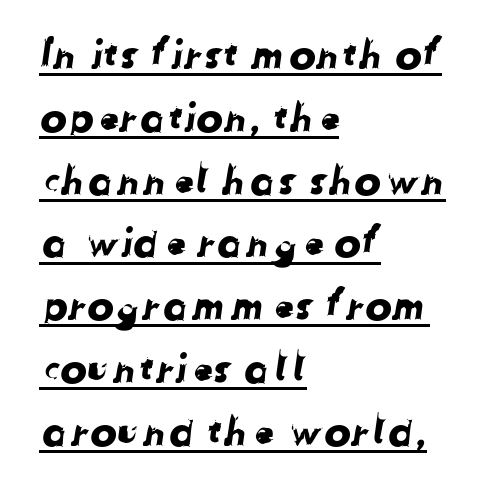
{"serif": "no", "width": "normal", "stroke_contrast": "low", "x_height": "medium", "monospaced": "no", "underline": "yes", "align": "left", "line_spacing": "normal", "line_spacing_ratio": 1.57, "letter_spacing": "normal", "letter_spacing_em": 0.0, "glyph_px": 40}
